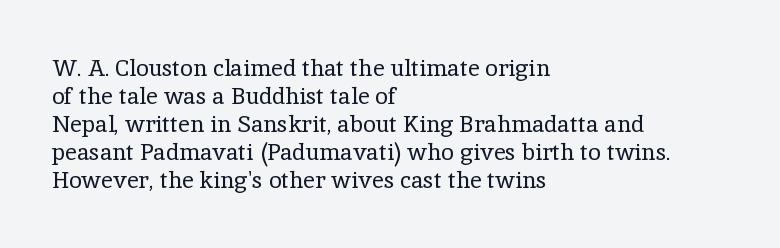
Every stem runs plumb, perpendicular to the baseline. Layout note: lines flush left. Decoration check: the copy has no underline. Short note: letters normally spaced.
